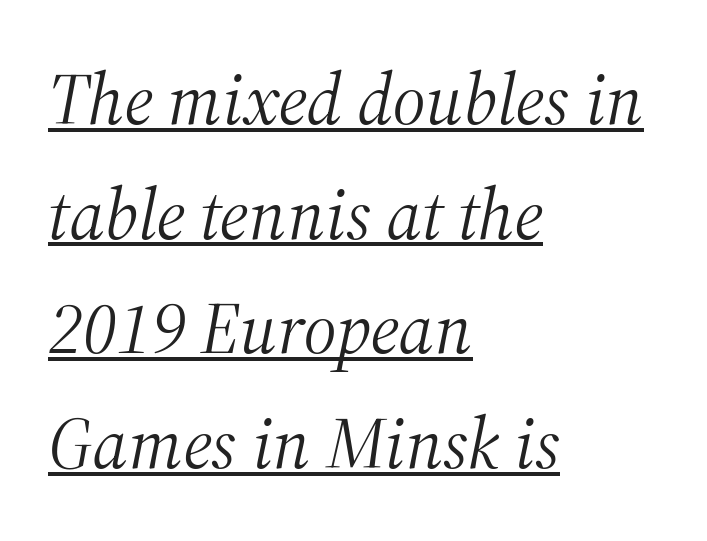
Q: Is the text bold? A: No.
Q: Is the text italic (slanted)? A: Yes, it leans right by about 12 degrees.
Q: Is the typeface a serif or a sans-serif typeface? A: Serif.
Q: Is the text underlined? A: Yes.
Q: How is the paragraph aligned? A: Left-aligned.
Q: Is the spacing between letters normal or unusually wide? A: Normal.
Q: Is the spacing between lines tight, normal or loose? A: Normal.
Q: Width (condensed, normal, or wide)? A: Normal.
Q: Stroke contrast? A: Medium.
Q: x-height? A: Medium.
Q: Monospaced? A: No.
